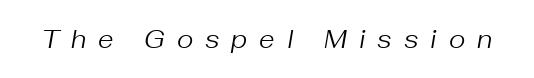
The baseline area is clear. Stems here are at most as thick as an everyday book face. Designer's note — italics engaged. The horizontal fit of the characters is loose and conspicuously gappy.
